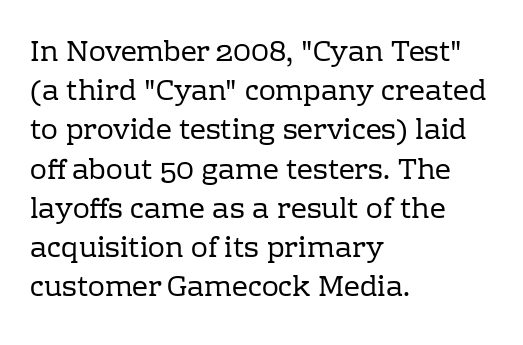
The image shows 28 px regular-weight serif type, upright; set left-aligned, normal line spacing (1.4x), normal letter spacing, not underlined; low stroke contrast and a medium x-height.
